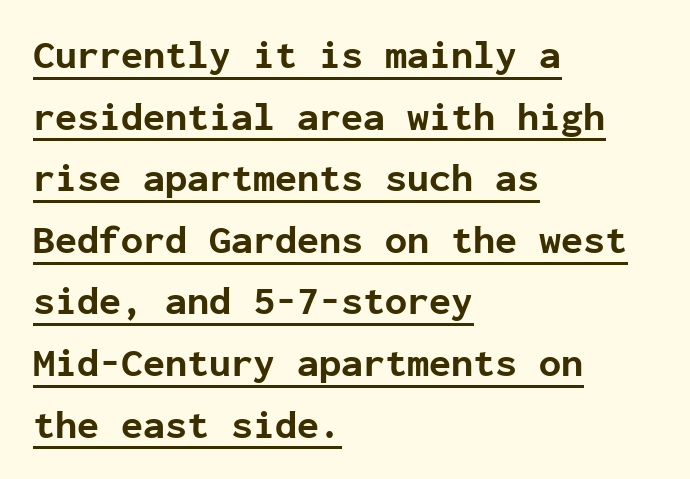
Q: Is the text bold? A: Yes.
Q: Is the text italic (slanted)? A: No, it is upright.
Q: Is the typeface a serif or a sans-serif typeface? A: Sans-serif.
Q: Is the text underlined? A: Yes.
Q: How is the paragraph aligned? A: Left-aligned.
Q: Is the spacing between letters normal or unusually wide? A: Normal.
Q: Is the spacing between lines tight, normal or loose? A: Normal.
Q: Width (condensed, normal, or wide)? A: Normal.
Q: Stroke contrast? A: Low.
Q: x-height? A: Medium.
Q: Monospaced? A: Yes.
